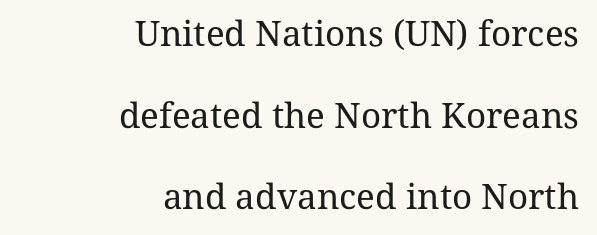
The image shows 35 px regular-weight serif type, upright; set right-aligned, loose line spacing (2.33x), normal letter spacing, not underlined; medium stroke contrast and a medium x-height.
